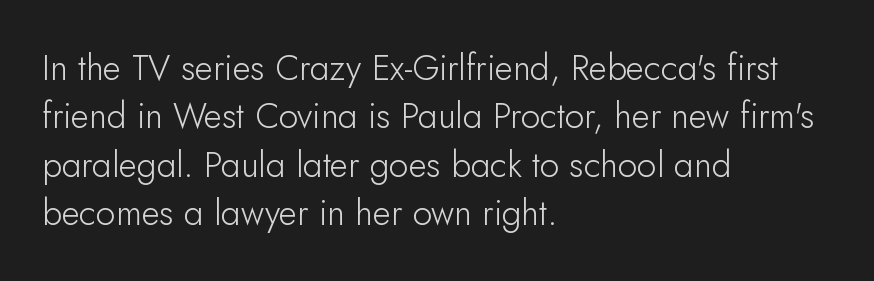
{"serif": "no", "italic": "no", "bold": "no", "weight": "light", "width": "normal", "stroke_contrast": "low", "x_height": "small", "monospaced": "no", "underline": "no", "align": "left", "line_spacing": "normal", "line_spacing_ratio": 1.38, "letter_spacing": "normal", "letter_spacing_em": 0.0, "glyph_px": 35}
